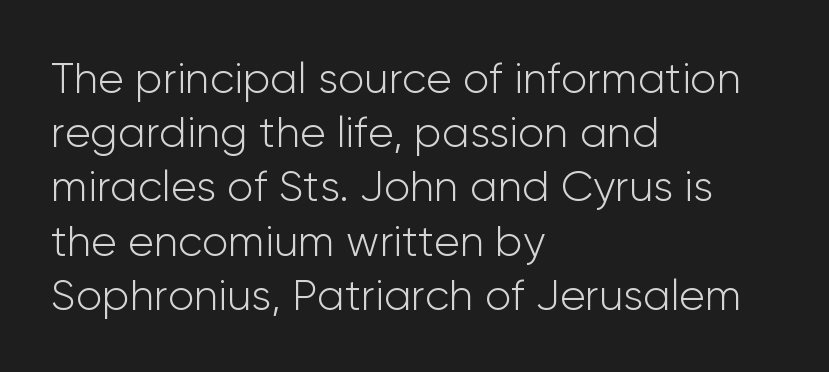
The specimen omits any rule beneath the text block's lines. The cut favours lightness, reaching ordinary text weight at its darkest. The lines sit at an ordinary, default distance from one another. It's the straight-up-and-down kind of type.
